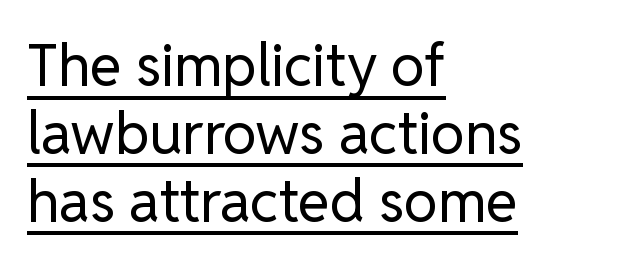
Heaviness? Minimal to ordinary, like unemphasized prose. Ascenders rise straight up at ninety degrees. Does a line run under the words? Yes, clearly. Caption: standard tracking, unaltered. Note the varied advance widths — an 'i' is clearly narrower than an 'm'. The face used here is a sans, in the tradition of grotesques and geometrics.
